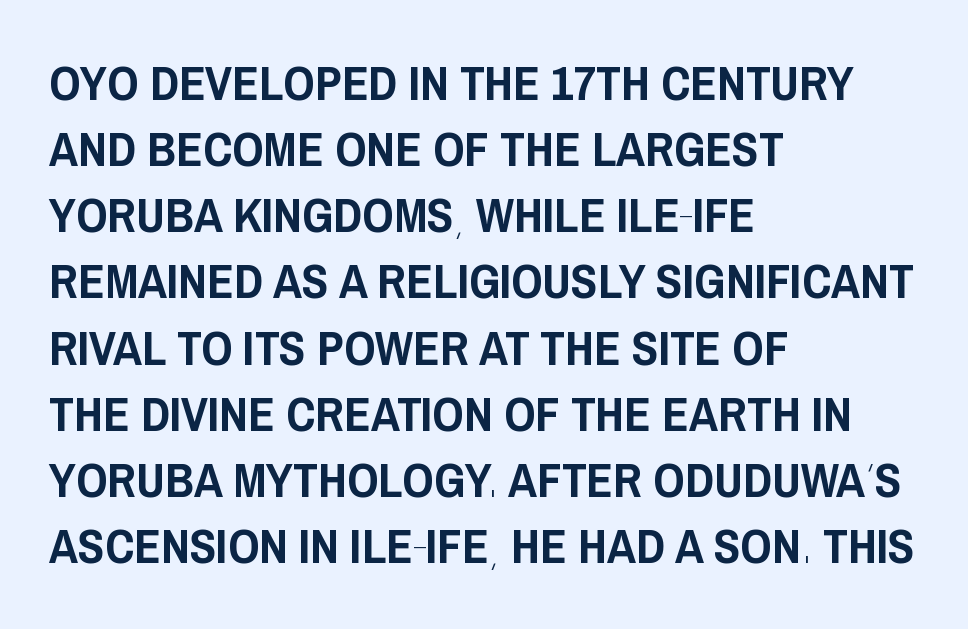
Q: Is the text italic (slanted)? A: No, it is upright.
Q: Is the typeface a serif or a sans-serif typeface? A: Sans-serif.
Q: Is the text underlined? A: No.
Q: How is the paragraph aligned? A: Left-aligned.
Q: Is the spacing between letters normal or unusually wide? A: Normal.
Q: Is the spacing between lines tight, normal or loose? A: Normal.
Q: Width (condensed, normal, or wide)? A: Condensed.
Q: Stroke contrast? A: Low.
Q: x-height? A: Large.
Q: Monospaced? A: No.
